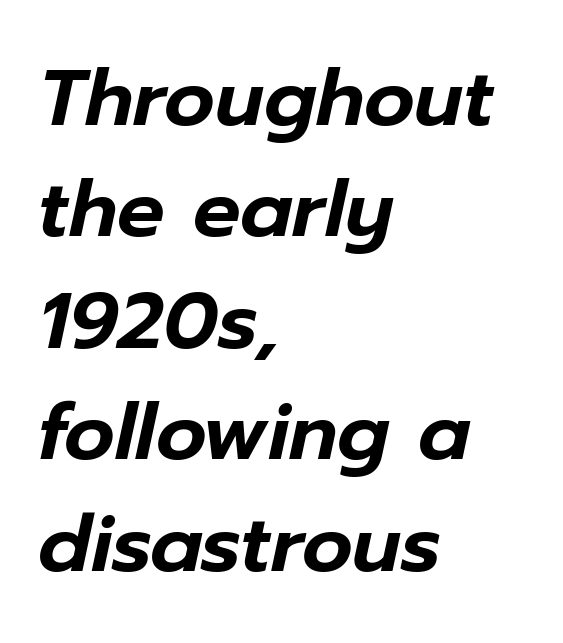
Q: Is the text italic (slanted)? A: Yes, it leans right by about 12 degrees.
Q: Is the text underlined? A: No.
Q: How is the paragraph aligned? A: Left-aligned.
Q: Is the spacing between letters normal or unusually wide? A: Normal.
Q: Is the spacing between lines tight, normal or loose? A: Normal.
Q: Width (condensed, normal, or wide)? A: Normal.
Q: Stroke contrast? A: Low.
Q: x-height? A: Medium.
Q: Monospaced? A: No.
